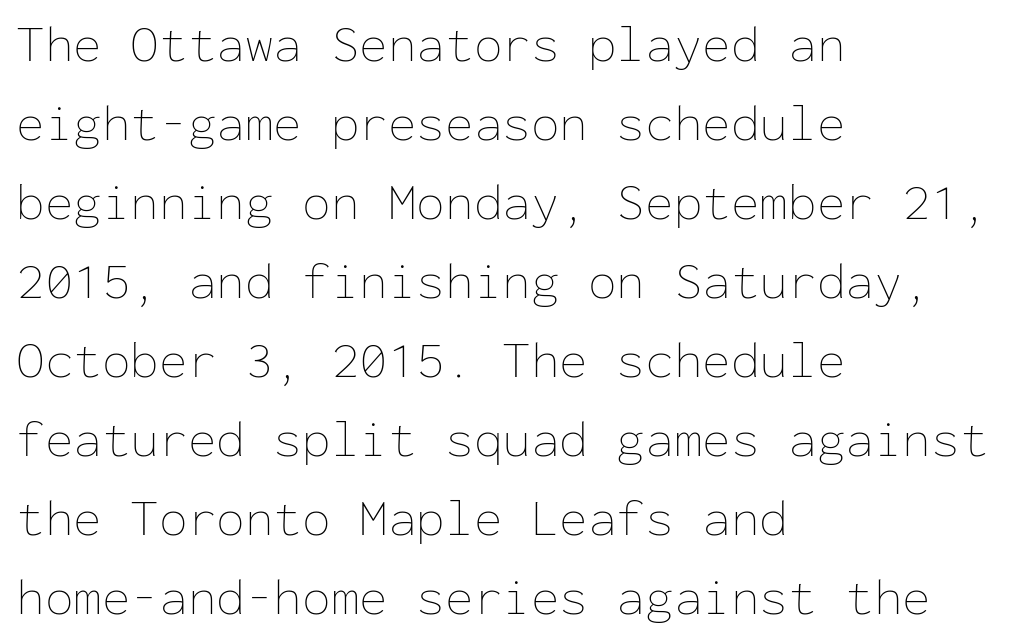
Q: Is the text bold? A: No.
Q: Is the text italic (slanted)? A: No, it is upright.
Q: Is the text underlined? A: No.
Q: How is the paragraph aligned? A: Left-aligned.
Q: Is the spacing between letters normal or unusually wide? A: Normal.
Q: Is the spacing between lines tight, normal or loose? A: Normal.
Q: Width (condensed, normal, or wide)? A: Normal.
Q: Stroke contrast? A: Low.
Q: x-height? A: Medium.
Q: Monospaced? A: Yes.
